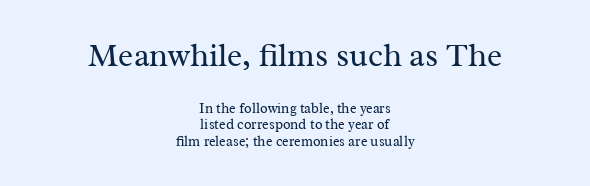
Q: Is the text bold? A: No.
Q: Is the text italic (slanted)? A: No, it is upright.
Q: Is the typeface a serif or a sans-serif typeface? A: Serif.
Q: Is the text underlined? A: No.
Q: How is the paragraph aligned? A: Centered.
Q: Is the spacing between letters normal or unusually wide? A: Normal.
Q: Which block of text is set in a larger size, the first (top) or the second (bottom)? A: The first (top) one.
Q: Width (condensed, normal, or wide)? A: Normal.
Q: Stroke contrast? A: Medium.
Q: x-height? A: Medium.
Q: Monospaced? A: No.
